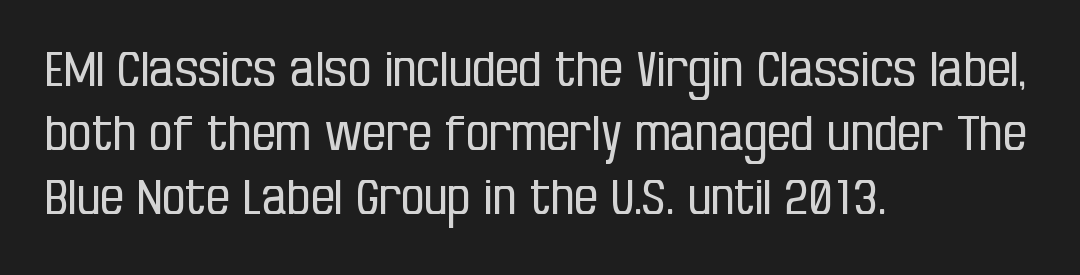
A typesetter would call this proportional, since set widths differ per character. Notice how the passage keeps a crisp vertical edge on the left only. Words float on clear page, feet unadorned. The letters look calm and open, with moderate or lighter stems. Style check: upright. The horizontal fit of the characters is conventional and even.
